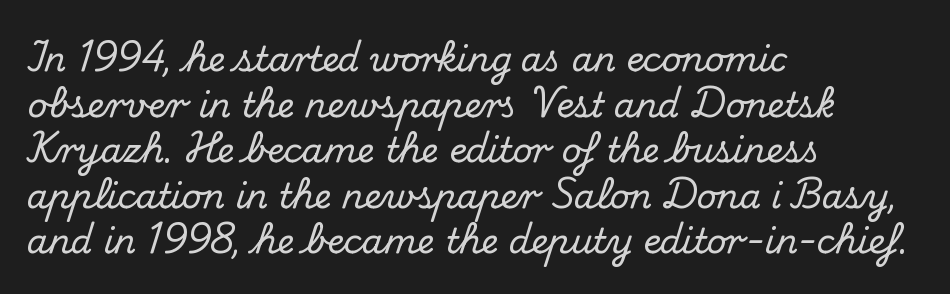
{"serif": "yes", "width": "normal", "stroke_contrast": "medium", "x_height": "small", "monospaced": "no", "underline": "no", "align": "left", "line_spacing": "normal", "line_spacing_ratio": 1.34, "letter_spacing": "normal", "letter_spacing_em": 0.0, "glyph_px": 34}
